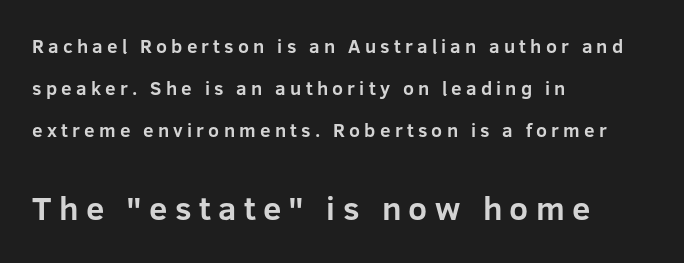
You could fit nearly another row in the gap between these rows. The rendering inserts visible extra space after every character. Does the bottom block carry the larger type? Yes, it does. Strong, thick strokes mark this as bold type.
